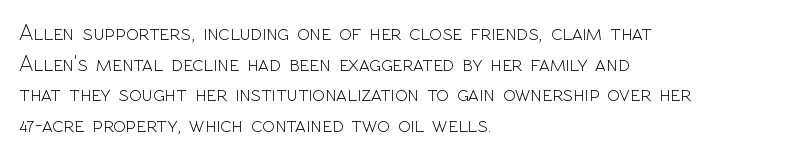
Vertical spacing — default. The text block is weighted toward the left margin, trailing off unevenly rightward. The baseline area is clear. These lines keep a tight, regular rhythm from letter to letter. No extra ink here — the face is not bold.
